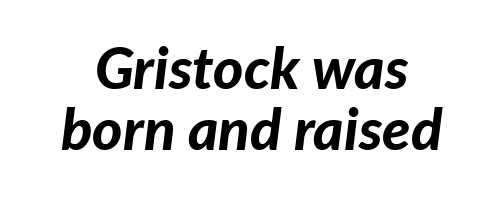
The image shows 58 px bold type, italic (leaning right); set centered, tight line spacing (1.06x), normal letter spacing, not underlined; low stroke contrast and a medium x-height.
